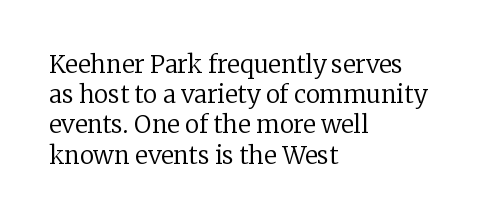
Q: Is the text bold? A: No.
Q: Is the text italic (slanted)? A: No, it is upright.
Q: Is the text underlined? A: No.
Q: How is the paragraph aligned? A: Left-aligned.
Q: Is the spacing between letters normal or unusually wide? A: Normal.
Q: Is the spacing between lines tight, normal or loose? A: Normal.
